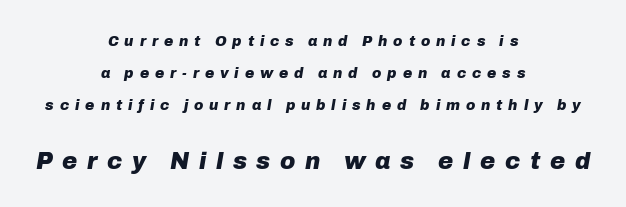
Q: Is the text bold? A: Yes.
Q: Is the text italic (slanted)? A: Yes, it leans right by about 10 degrees.
Q: Is the text underlined? A: No.
Q: How is the paragraph aligned? A: Centered.
Q: Is the spacing between letters normal or unusually wide? A: Unusually wide.
Q: Is the spacing between lines tight, normal or loose? A: Loose.
Q: Which block of text is set in a larger size, the first (top) or the second (bottom)? A: The second (bottom) one.
